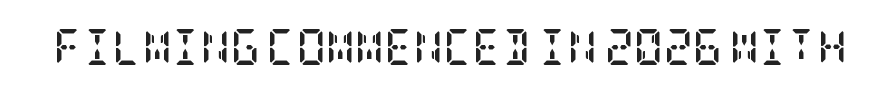
Q: Is the text bold? A: Yes.
Q: Is the text italic (slanted)? A: No, it is upright.
Q: Is the typeface a serif or a sans-serif typeface? A: Serif.
Q: Is the text underlined? A: No.
Q: Is the spacing between letters normal or unusually wide? A: Normal.
Q: Width (condensed, normal, or wide)? A: Condensed.
Q: Stroke contrast? A: Low.
Q: x-height? A: Large.
